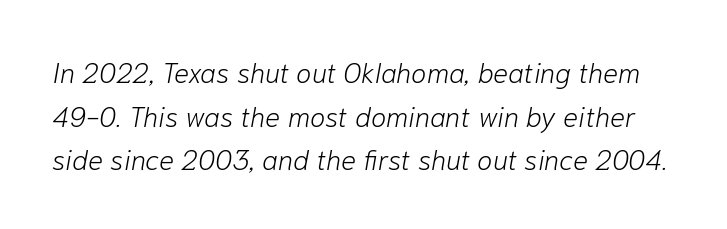
{"italic": "yes", "lean": "right", "slant_degrees": 10, "bold": "no", "weight": "light", "width": "normal", "stroke_contrast": "low", "x_height": "medium", "monospaced": "no", "underline": "no", "line_spacing": "normal", "line_spacing_ratio": 1.56, "letter_spacing": "normal", "letter_spacing_em": 0.0, "glyph_px": 28}
